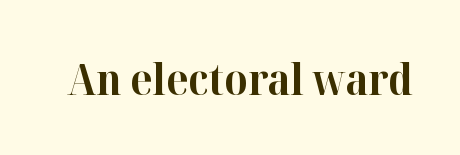
{"serif": "yes", "italic": "no", "bold": "yes", "weight": "bold", "width": "normal", "stroke_contrast": "high", "x_height": "medium", "monospaced": "no", "underline": "no", "letter_spacing": "normal", "letter_spacing_em": 0.0, "glyph_px": 44}
